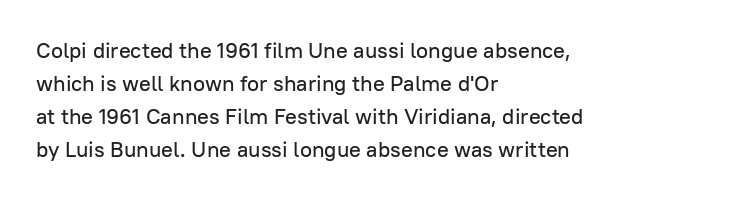
A clean baseline with only descenders dipping below it. Standard letterfit; no display-style spreading of the glyphs. Notice how descenders clear the ascenders below comfortably — that's standard leading. It's the straight-up-and-down kind of type. Does the copy run flush right? No — it runs flush left.
